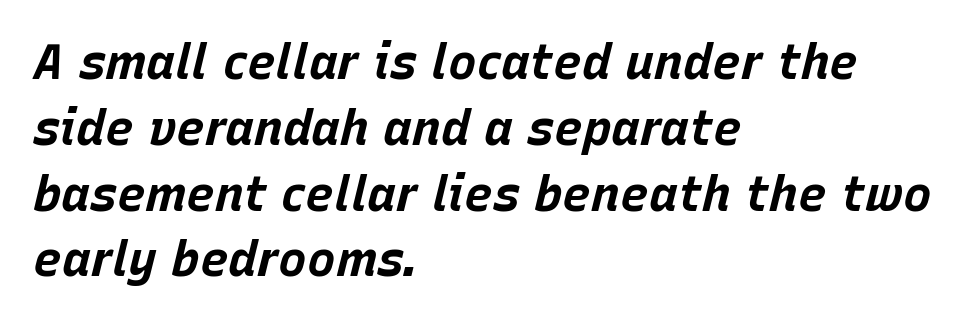
Descenders hang freely into open space. Alignment: flush left. The line-height multiplier appears to be the usual default. Characters follow at the spacing the type designer built in.
